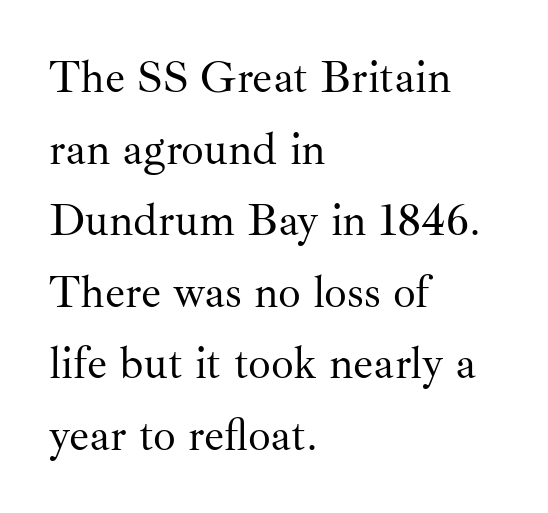
{"serif": "yes", "italic": "no", "bold": "no", "weight": "regular", "width": "normal", "stroke_contrast": "medium", "x_height": "small", "monospaced": "no", "underline": "no", "align": "left", "line_spacing": "normal", "line_spacing_ratio": 1.59, "letter_spacing": "normal", "letter_spacing_em": 0.0, "glyph_px": 45}
